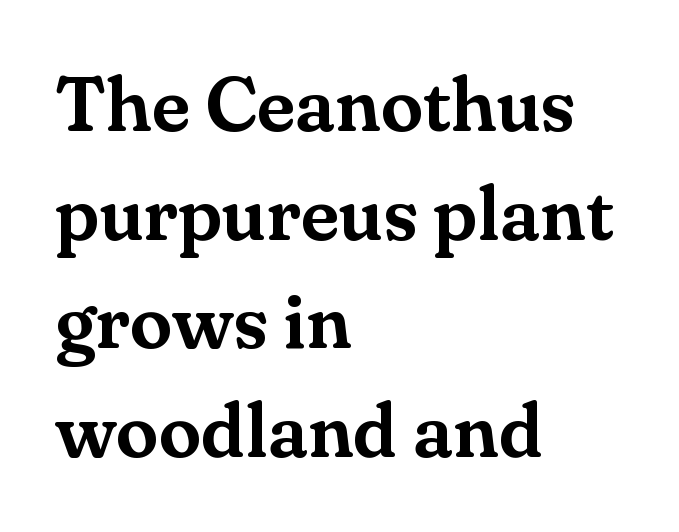
The lettering stays uniformly vertical, giving the passage a roman look. The text block is weighted toward the left margin, trailing off unevenly rightward. Vertically, the passage feels balanced, rows spaced as you'd expect. Think of a printed novel: that variable character pitch is what you see here. Compared with typical body copy, the letter spacing here is the same.
